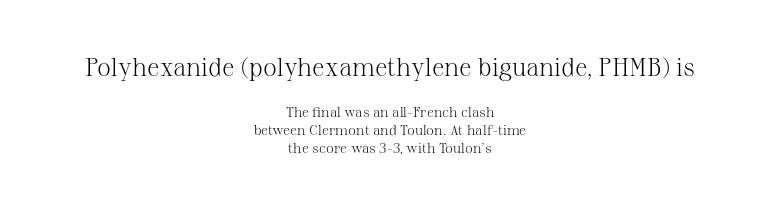
Q: Is the text bold? A: No.
Q: Is the text italic (slanted)? A: No, it is upright.
Q: Is the text underlined? A: No.
Q: How is the paragraph aligned? A: Centered.
Q: Is the spacing between letters normal or unusually wide? A: Normal.
Q: Is the spacing between lines tight, normal or loose? A: Normal.
Q: Which block of text is set in a larger size, the first (top) or the second (bottom)? A: The first (top) one.
